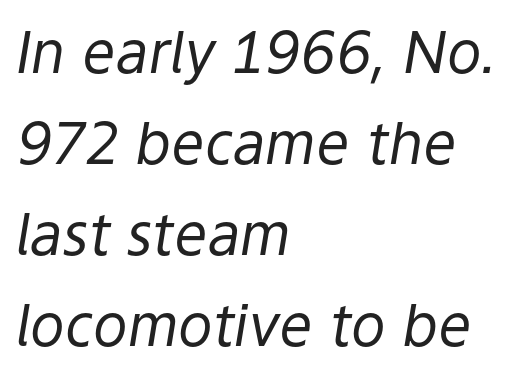
The image shows 58 px regular-weight type, italic (leaning right); set left-aligned, normal line spacing (1.57x), normal letter spacing, not underlined; low stroke contrast and a medium x-height.
